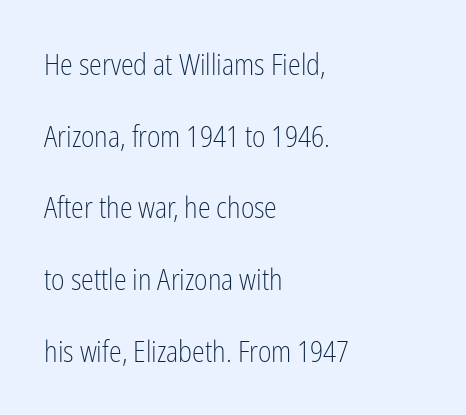
The image shows 29 px light, condensed sans-serif type, upright; set left-aligned, loose line spacing (2.47x), normal letter spacing, not underlined; low stroke contrast and a medium x-height.
